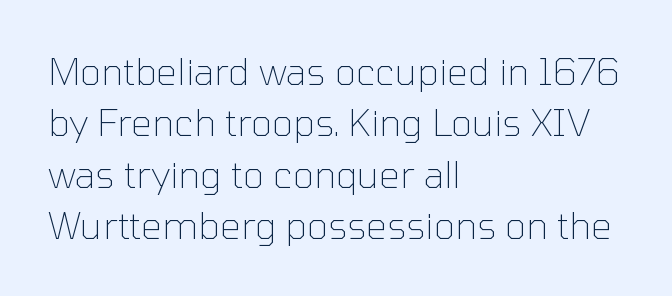
Note the varied advance widths — an 'i' is clearly narrower than an 'm'. Does extra space separate the letters? No, they use regular spacing. Unmarked baselines from the first word to the last. Weight: not bold — regular or lighter. Reading down the column, the eye jumps a familiar distance to each next line. Examine the stroke ends and you'll find no serifs.
